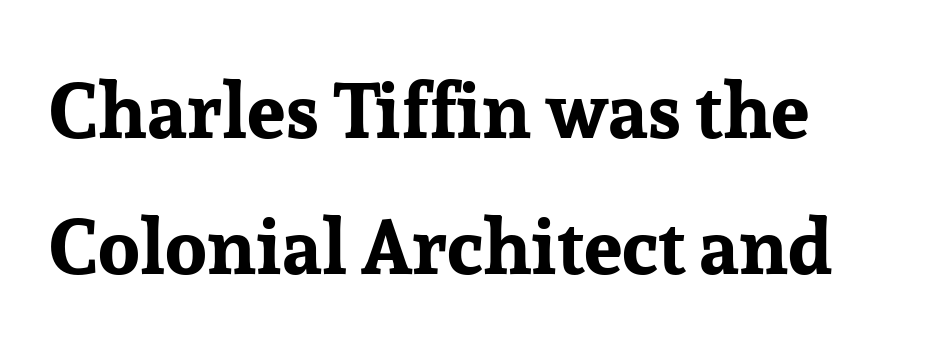
{"serif": "yes", "italic": "no", "bold": "yes", "weight": "bold", "width": "normal", "stroke_contrast": "low", "x_height": "medium", "monospaced": "no", "underline": "no", "line_spacing_ratio": 1.77, "letter_spacing": "normal", "letter_spacing_em": 0.0, "glyph_px": 77}
